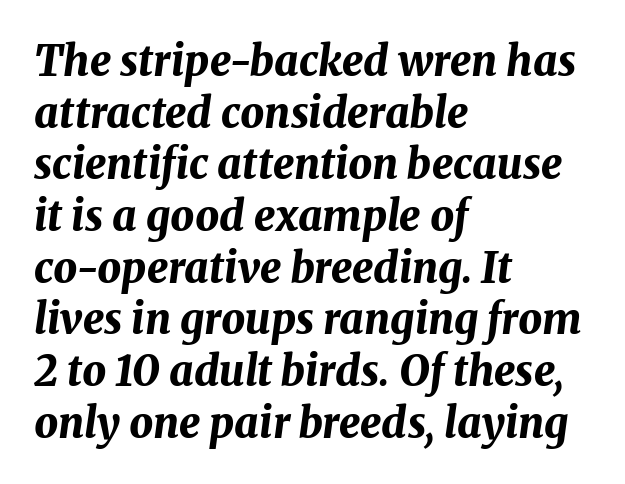
The image shows 42 px bold type, italic (leaning right); set left-aligned, line spacing 1.23x, normal letter spacing, not underlined; medium stroke contrast and a medium x-height.
